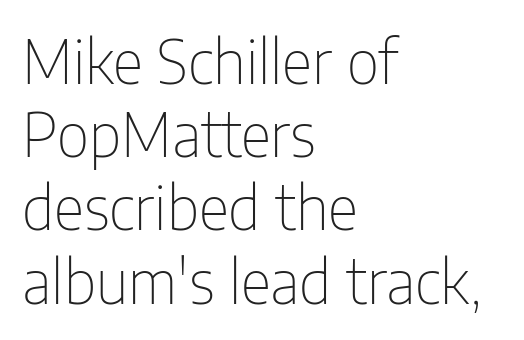
Q: Is the text bold? A: No.
Q: Is the text italic (slanted)? A: No, it is upright.
Q: Is the typeface a serif or a sans-serif typeface? A: Sans-serif.
Q: Is the text underlined? A: No.
Q: How is the paragraph aligned? A: Left-aligned.
Q: Is the spacing between letters normal or unusually wide? A: Normal.
Q: Width (condensed, normal, or wide)? A: Condensed.
Q: Stroke contrast? A: Low.
Q: x-height? A: Medium.
Q: Monospaced? A: No.
